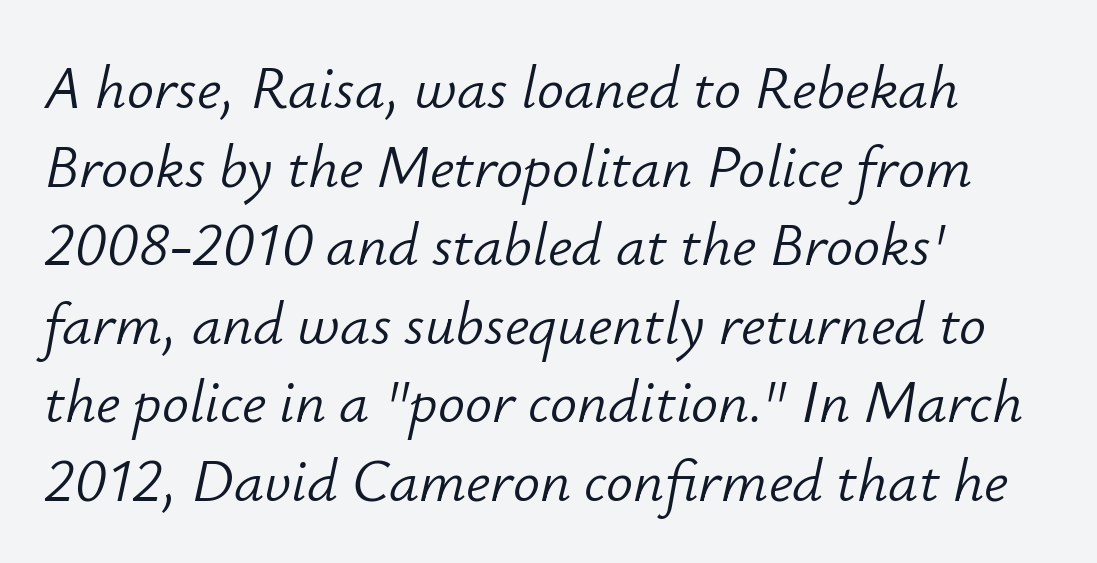
The image shows 60 px light type, italic (leaning right); set left-aligned, normal line spacing (1.31x), normal letter spacing, not underlined; low stroke contrast and a small x-height.
